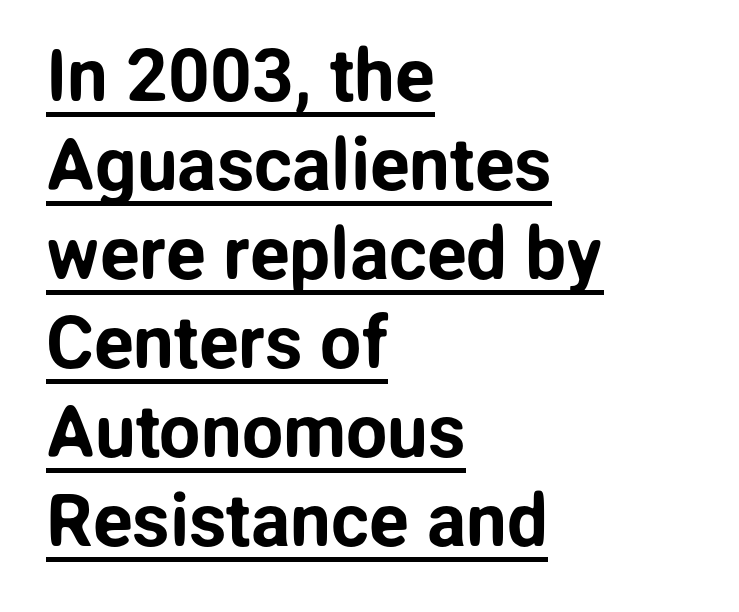
No feet cap the strokes, marking this as sans-serif type. Words appear dense and cohesive because spacing is normal. Nope, not italic — everything's standing straight. Each letter keeps its own natural width here, so spacing adapts to shape.
